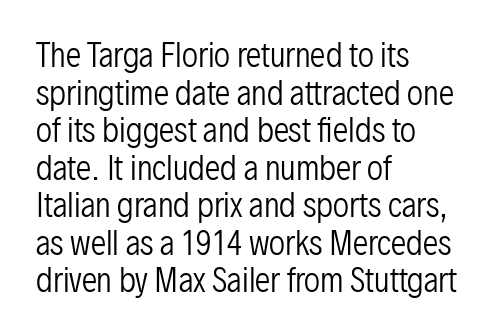
{"serif": "no", "italic": "no", "bold": "no", "weight": "regular", "width": "condensed", "stroke_contrast": "low", "x_height": "medium", "monospaced": "no", "underline": "no", "align": "left", "line_spacing_ratio": 1.21, "letter_spacing": "normal", "letter_spacing_em": 0.0, "glyph_px": 31}
